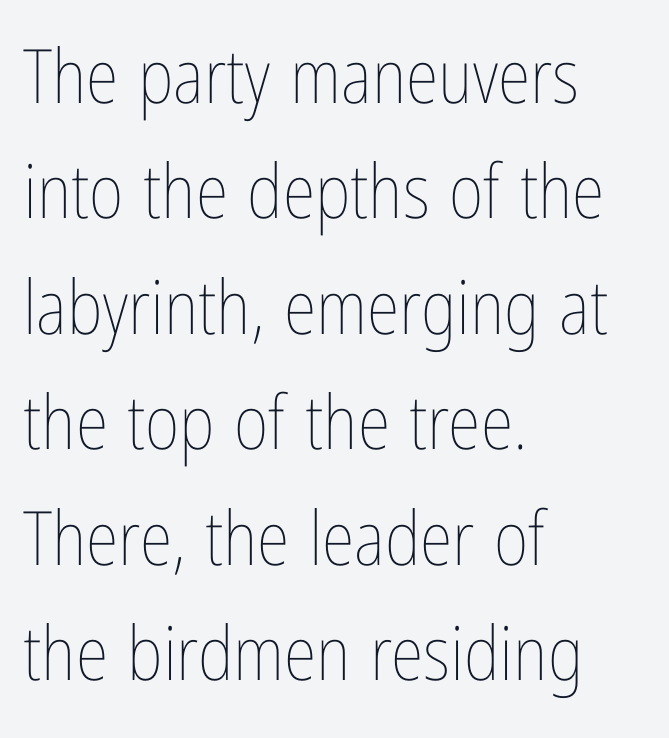
{"italic": "no", "bold": "no", "weight": "thin", "width": "condensed", "stroke_contrast": "low", "x_height": "medium", "monospaced": "no", "underline": "no", "align": "left", "line_spacing": "normal", "line_spacing_ratio": 1.54, "letter_spacing": "normal", "letter_spacing_em": 0.0, "glyph_px": 75}
